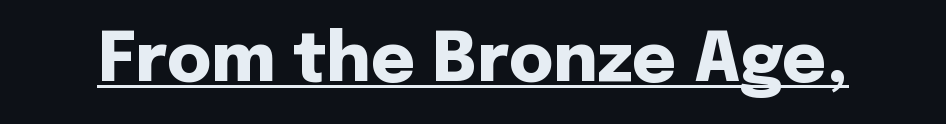
{"serif": "no", "italic": "no", "bold": "yes", "weight": "heavy", "width": "normal", "stroke_contrast": "low", "x_height": "medium", "monospaced": "no", "underline": "yes", "letter_spacing": "normal", "letter_spacing_em": 0.0, "glyph_px": 68}
